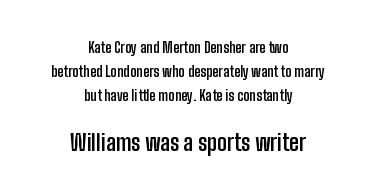
{"italic": "no", "bold": "yes", "underline": "no", "align": "center", "line_spacing_ratio": 1.73, "letter_spacing": "normal", "letter_spacing_em": 0.0, "larger_block": "second", "size_ratio": 1.57, "glyph_px": 22}
